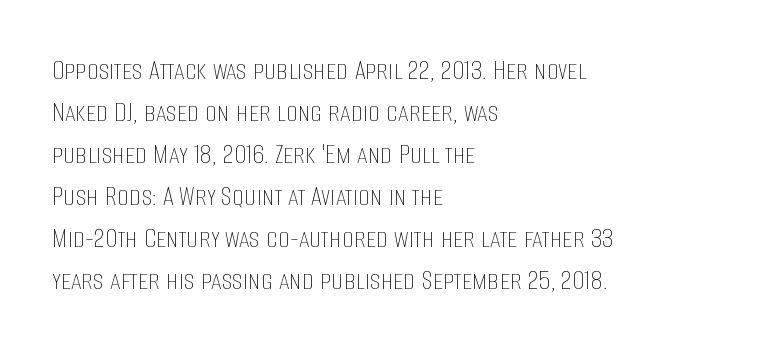
Tracking value appears to be zero — textbook default spacing. Any mark beneath the type? The region is blank. A classic flush-left, rag-right setting is used for this passage. Every character sits straight up, as roman type does. Normally led — the rows are evenly, conventionally spaced.
